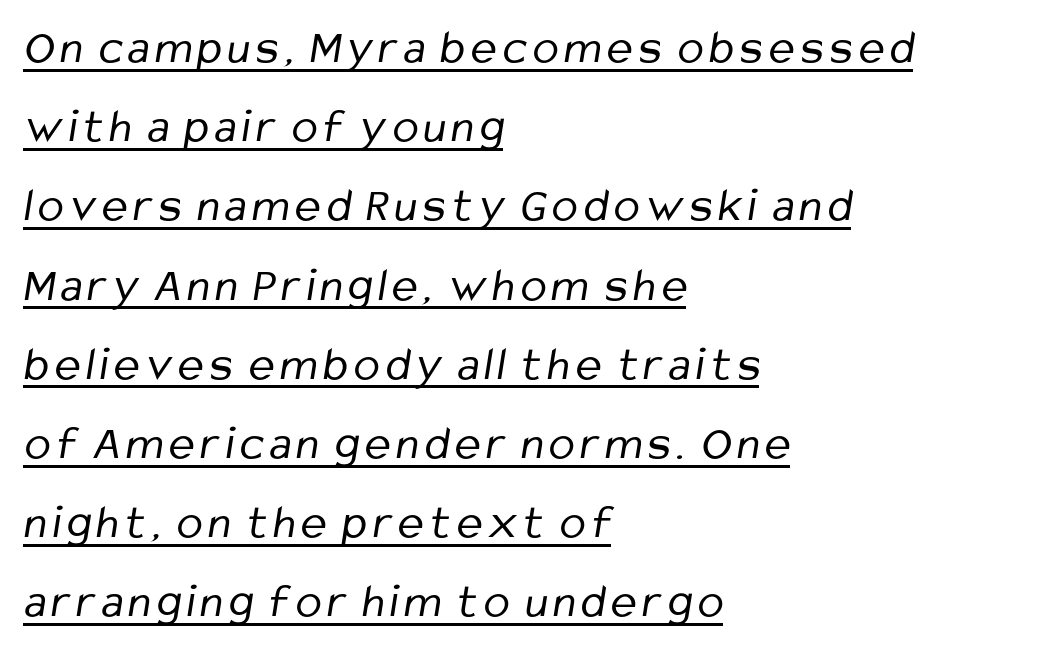
The font sits on the lighter half of the weight spectrum, regular included. Leading: standard. Classification — sans serif. A typesetter would call this proportional, since set widths differ per character. Somebody hit Ctrl+U on this one — the words are underlined.
